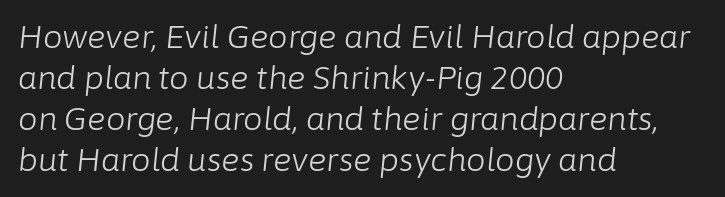
The strokes carry an ordinary text weight at most. Characters are canted at an angle relative to the baseline's perpendicular. The block of text has a typical density, with ordinary space between rows. These lines keep a tight, regular rhythm from letter to letter.
